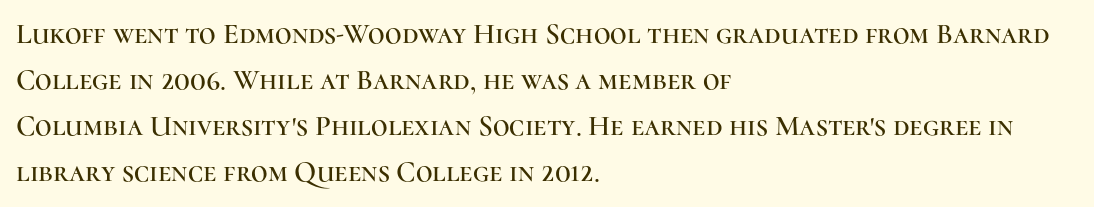
Q: Is the text italic (slanted)? A: No, it is upright.
Q: Is the typeface a serif or a sans-serif typeface? A: Serif.
Q: Is the text underlined? A: No.
Q: How is the paragraph aligned? A: Left-aligned.
Q: Is the spacing between letters normal or unusually wide? A: Normal.
Q: Is the spacing between lines tight, normal or loose? A: Normal.
Q: Width (condensed, normal, or wide)? A: Normal.
Q: Stroke contrast? A: High.
Q: x-height? A: Medium.
Q: Monospaced? A: No.
